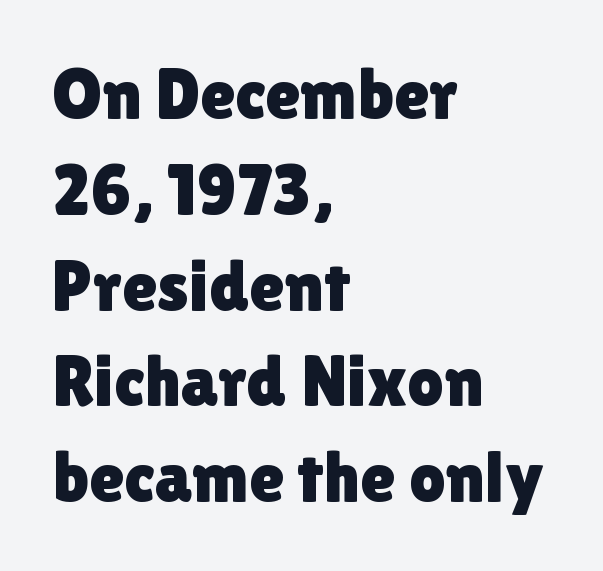
{"serif": "no", "italic": "no", "width": "normal", "stroke_contrast": "low", "x_height": "medium", "monospaced": "no", "underline": "no", "align": "left", "line_spacing": "normal", "line_spacing_ratio": 1.33, "letter_spacing": "normal", "letter_spacing_em": 0.0, "glyph_px": 72}
